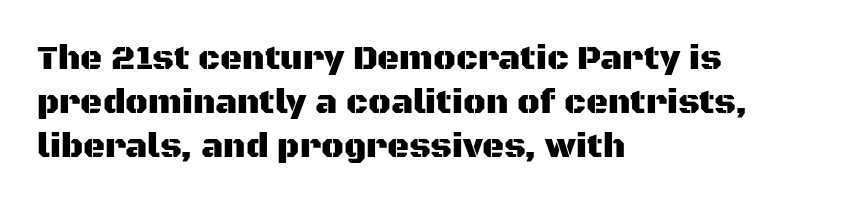
The image shows 34 px sans-serif type, upright; set left-aligned, normal line spacing (1.3x), normal letter spacing, not underlined; medium stroke contrast and a large x-height.
